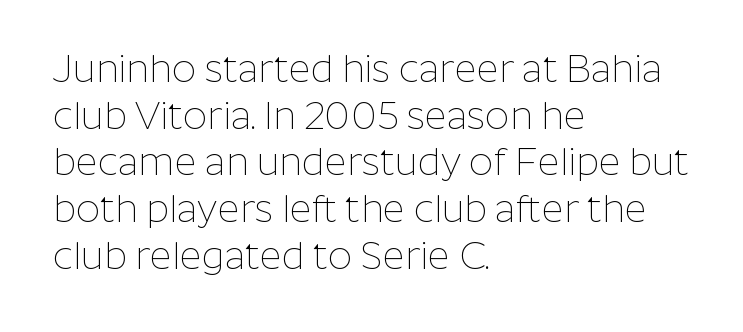
{"serif": "no", "italic": "no", "bold": "no", "weight": "thin", "width": "normal", "stroke_contrast": "low", "x_height": "medium", "monospaced": "no", "underline": "no", "align": "left", "line_spacing_ratio": 1.23, "letter_spacing": "normal", "letter_spacing_em": 0.0, "glyph_px": 38}
